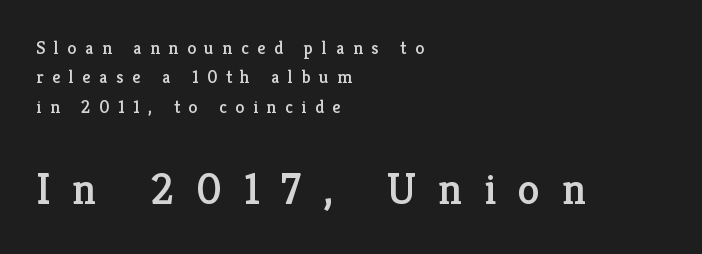
{"serif": "yes", "italic": "no", "width": "normal", "stroke_contrast": "low", "x_height": "medium", "monospaced": "no", "underline": "no", "align": "left", "line_spacing": "normal", "line_spacing_ratio": 1.63, "letter_spacing": "wide", "letter_spacing_em": 0.48, "larger_block": "second", "size_ratio": 2.5, "glyph_px": 45}
